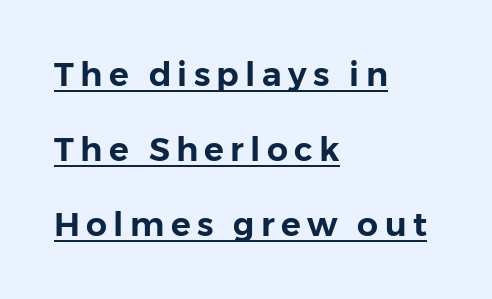
Q: Is the text italic (slanted)? A: No, it is upright.
Q: Is the typeface a serif or a sans-serif typeface? A: Sans-serif.
Q: Is the text underlined? A: Yes.
Q: How is the paragraph aligned? A: Left-aligned.
Q: Is the spacing between lines tight, normal or loose? A: Loose.
Q: Width (condensed, normal, or wide)? A: Normal.
Q: Stroke contrast? A: Low.
Q: x-height? A: Medium.
Q: Monospaced? A: No.
